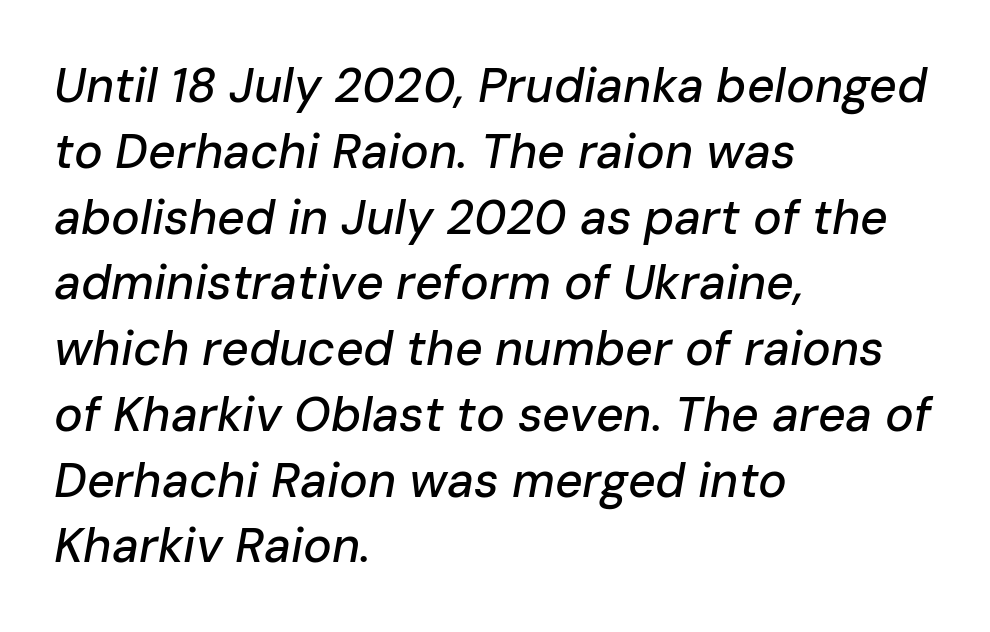
Q: Is the text italic (slanted)? A: Yes, it leans right by about 10 degrees.
Q: Is the text underlined? A: No.
Q: How is the paragraph aligned? A: Left-aligned.
Q: Is the spacing between letters normal or unusually wide? A: Normal.
Q: Is the spacing between lines tight, normal or loose? A: Normal.
Q: Width (condensed, normal, or wide)? A: Normal.
Q: Stroke contrast? A: Low.
Q: x-height? A: Medium.
Q: Monospaced? A: No.
